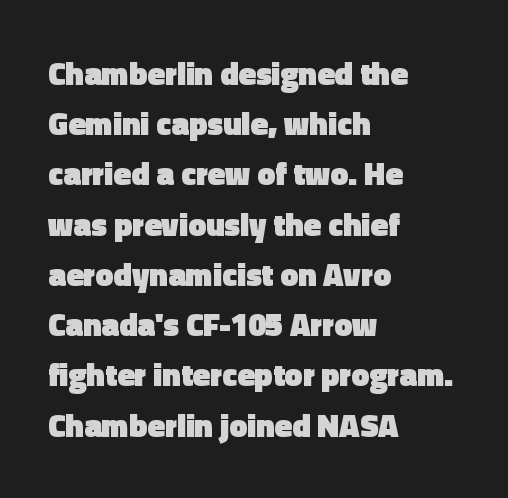
Q: Is the text bold? A: Yes.
Q: Is the text italic (slanted)? A: No, it is upright.
Q: Is the typeface a serif or a sans-serif typeface? A: Sans-serif.
Q: Is the text underlined? A: No.
Q: How is the paragraph aligned? A: Left-aligned.
Q: Is the spacing between letters normal or unusually wide? A: Normal.
Q: Is the spacing between lines tight, normal or loose? A: Normal.
Q: Width (condensed, normal, or wide)? A: Normal.
Q: x-height? A: Medium.
Q: Monospaced? A: No.
